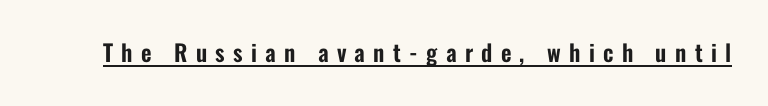
The image shows 23 px text type, upright; set unusually wide letter spacing (+0.36 em), underlined.
